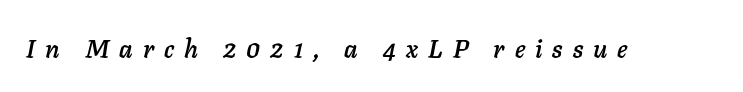
Underlining? Definitely not there. Looking at the ascenders, they clearly lean. The face used here is rendered with a markedly widened letterfit.
